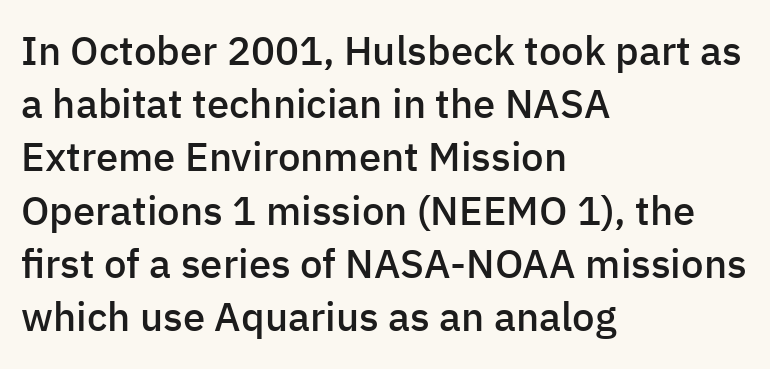
The image shows 40 px semibold sans-serif type, upright; set left-aligned, normal line spacing (1.33x), normal letter spacing, not underlined; low stroke contrast and a medium x-height.
